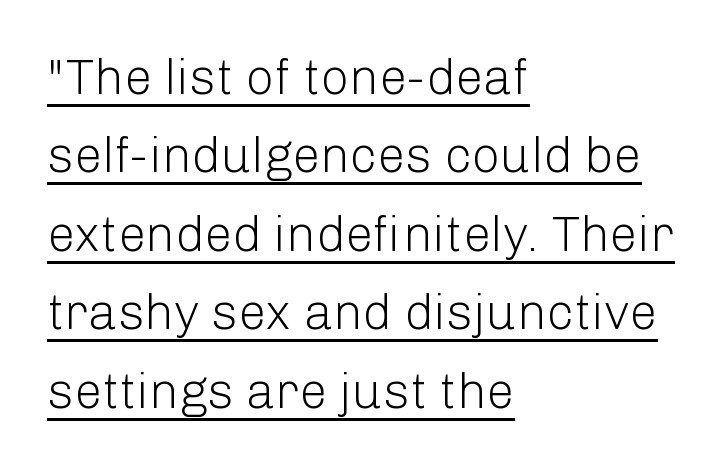
Visually the block forms a straight wall on the left and a jagged coastline on the right. The rendering uses natural spacing where letterforms have individual widths. The designer went with a sans here, leaving each stem footless. Observe the ordinary spacing: letters are neighbours, not strangers. Italic? Not at all — the glyphs are vertical.
